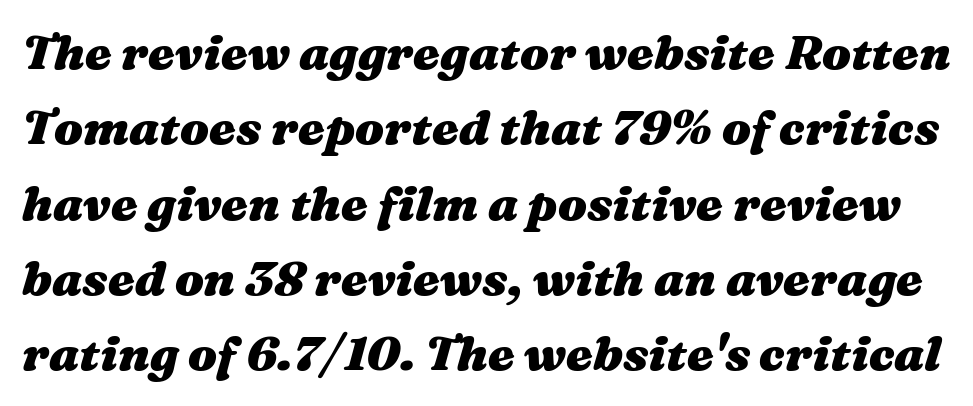
{"italic": "yes", "lean": "right", "slant_degrees": 16, "bold": "yes", "weight": "heavy", "width": "wide", "stroke_contrast": "medium", "x_height": "medium", "monospaced": "no", "underline": "no", "line_spacing": "normal", "line_spacing_ratio": 1.57, "letter_spacing": "normal", "letter_spacing_em": 0.0, "glyph_px": 48}
